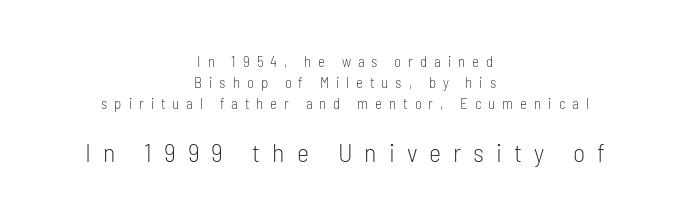
The emphasis by scale lands on block number two, below. This rendering uses center alignment, leaving both contours irregular but symmetric. The letters stand upright; this is a roman face. Descenders hang freely into open space.
